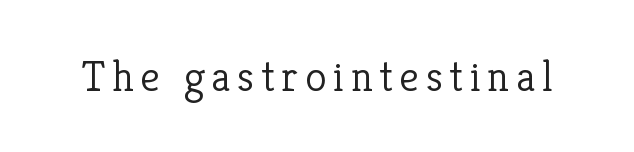
Q: Is the text bold? A: No.
Q: Is the text italic (slanted)? A: No, it is upright.
Q: Is the typeface a serif or a sans-serif typeface? A: Serif.
Q: Is the text underlined? A: No.
Q: Width (condensed, normal, or wide)? A: Normal.
Q: Stroke contrast? A: Low.
Q: x-height? A: Medium.
Q: Monospaced? A: No.
